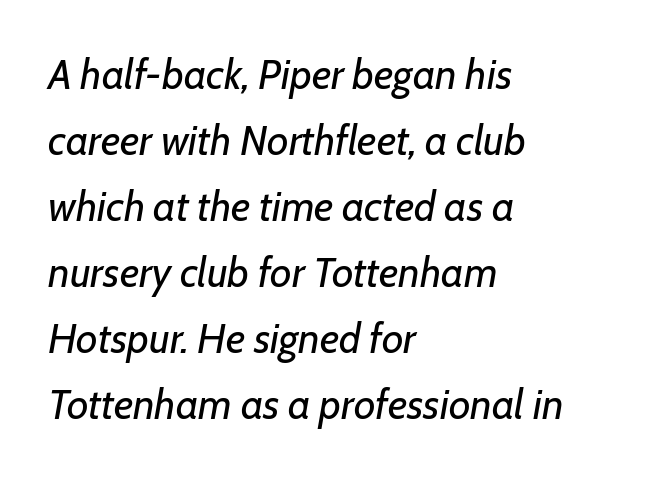
Vertical stems look standard width or narrower in stroke. An italicized treatment has been applied to the whole sample. Does extra space separate the letters? No, they use regular spacing. Does the copy run flush right? No — it runs flush left. Proportional: the letters do not fall into vertical columns. Line spacing here is normal.
